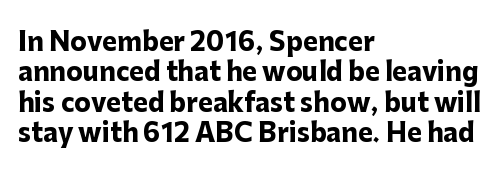
Each line starts at the same left margin while the right side varies. Words appear dense and cohesive because spacing is normal. What weight is shown? A full bold with thick strokes. Nope, not italic — everything's standing straight.
